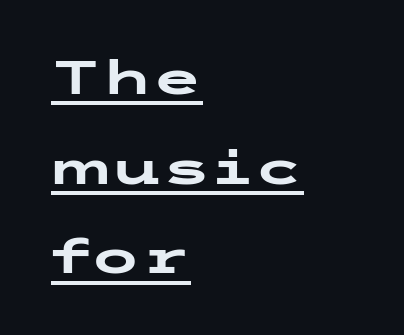
Q: Is the text bold? A: Yes.
Q: Is the text italic (slanted)? A: No, it is upright.
Q: Is the typeface a serif or a sans-serif typeface? A: Sans-serif.
Q: Is the text underlined? A: Yes.
Q: How is the paragraph aligned? A: Left-aligned.
Q: Is the spacing between letters normal or unusually wide? A: Normal.
Q: Is the spacing between lines tight, normal or loose? A: Loose.
Q: Width (condensed, normal, or wide)? A: Wide.
Q: Stroke contrast? A: Low.
Q: x-height? A: Medium.
